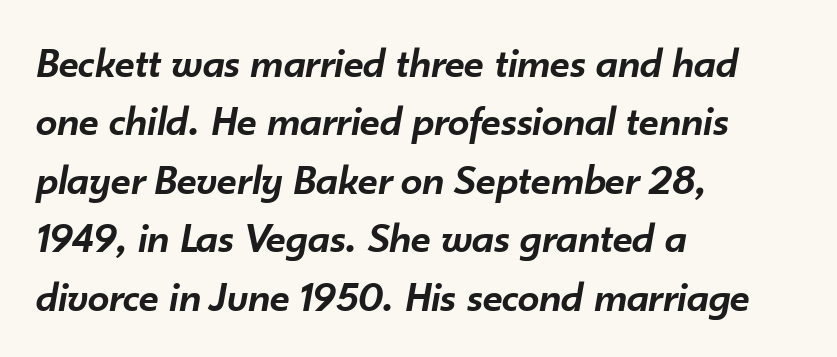
Quick note: interline space is typical. The compositor pushed each line to the left boundary. The glyphs look as if they've been sheared to an angle. The rendering keeps characters at their native spacing. Strokes here are thickened, but only to semibold level. Rule under the text: the space is simply empty.
